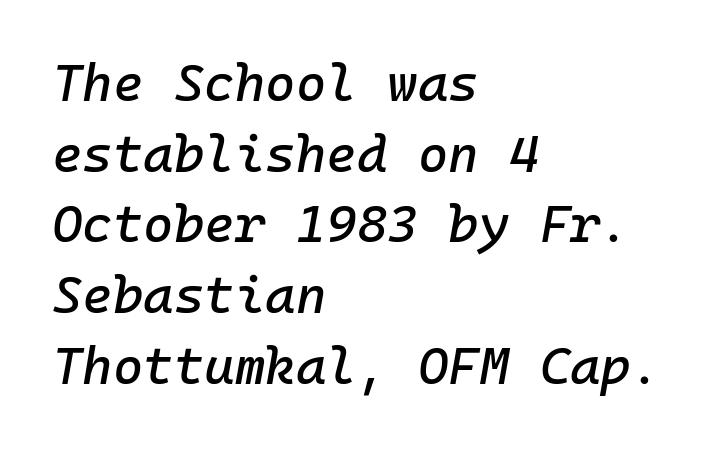
The face used here is monospaced, like something from a code editor. Left-aligned paragraph, ragged on the right. Vertical spacing — default. This sample uses plain, unmodified letter spacing.
